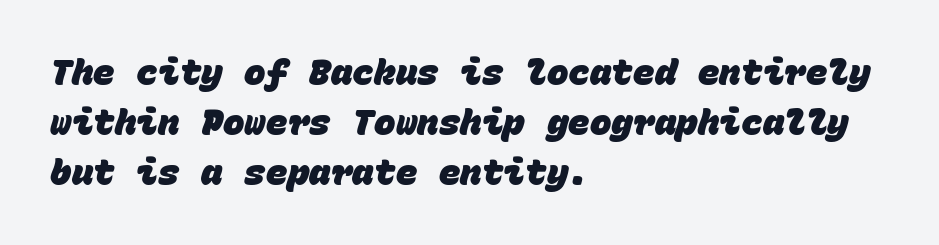
{"serif": "no", "bold": "yes", "weight": "heavy", "width": "normal", "stroke_contrast": "low", "x_height": "large", "monospaced": "yes", "underline": "no", "align": "left", "line_spacing": "normal", "line_spacing_ratio": 1.39, "letter_spacing": "normal", "letter_spacing_em": 0.0, "glyph_px": 36}
